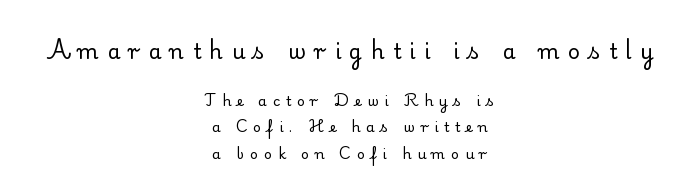
{"italic": "no", "bold": "no", "underline": "no", "align": "center", "line_spacing": "loose", "line_spacing_ratio": 1.9, "letter_spacing": "wide", "letter_spacing_em": 0.4, "larger_block": "first", "size_ratio": 1.5, "glyph_px": 21}
